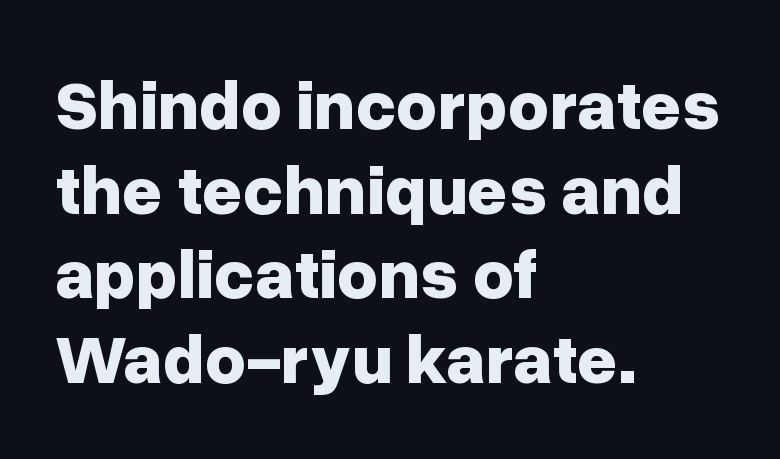
{"serif": "no", "italic": "no", "bold": "yes", "weight": "bold", "width": "normal", "stroke_contrast": "low", "x_height": "medium", "monospaced": "no", "underline": "no", "align": "left", "line_spacing_ratio": 1.21, "letter_spacing": "normal", "letter_spacing_em": 0.0, "glyph_px": 70}
